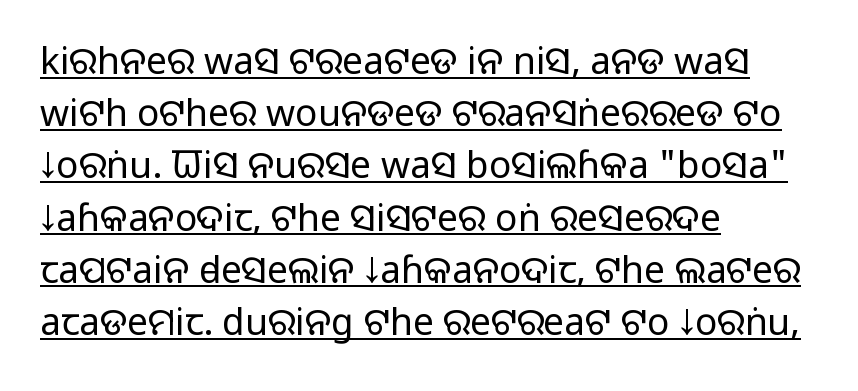
The image shows 37 px regular-weight sans-serif type, upright; set left-aligned, normal line spacing (1.41x), normal letter spacing, underlined; low stroke contrast and a large x-height.
